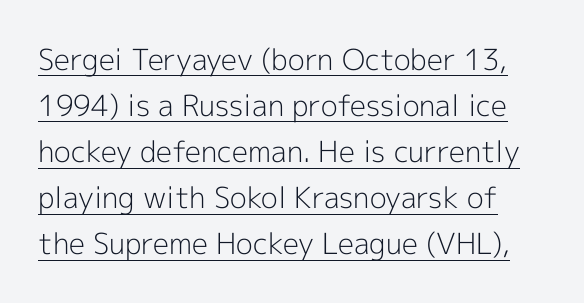
Q: Is the text bold? A: No.
Q: Is the text italic (slanted)? A: No, it is upright.
Q: Is the typeface a serif or a sans-serif typeface? A: Sans-serif.
Q: Is the text underlined? A: Yes.
Q: Is the spacing between letters normal or unusually wide? A: Normal.
Q: Is the spacing between lines tight, normal or loose? A: Normal.
Q: Width (condensed, normal, or wide)? A: Normal.
Q: x-height? A: Medium.
Q: Monospaced? A: No.
